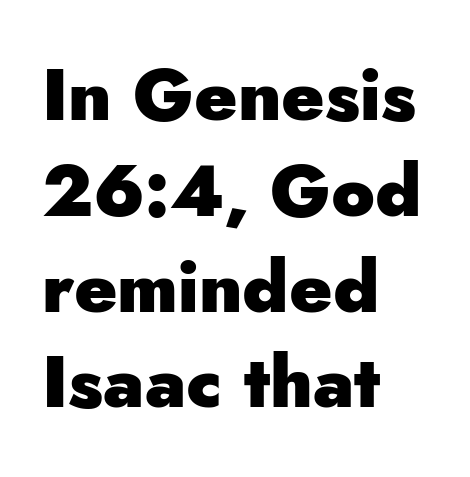
The image shows 72 px heavy sans-serif type, upright; set left-aligned, normal line spacing (1.33x), normal letter spacing, not underlined; low stroke contrast and a small x-height.
